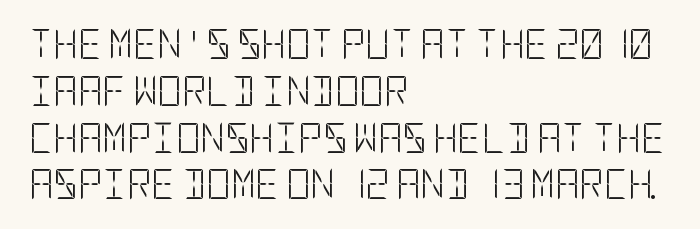
The image shows 30 px light, condensed sans-serif type, upright; set left-aligned, normal line spacing (1.56x), normal letter spacing, not underlined; low stroke contrast and a large x-height.
